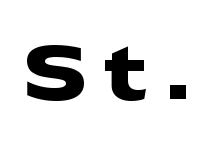
Q: Is the text bold? A: Yes.
Q: Is the text italic (slanted)? A: No, it is upright.
Q: Is the typeface a serif or a sans-serif typeface? A: Sans-serif.
Q: Is the text underlined? A: No.
Q: Is the spacing between letters normal or unusually wide? A: Unusually wide.
Q: Width (condensed, normal, or wide)? A: Wide.
Q: Stroke contrast? A: Low.
Q: x-height? A: Medium.
Q: Monospaced? A: No.
